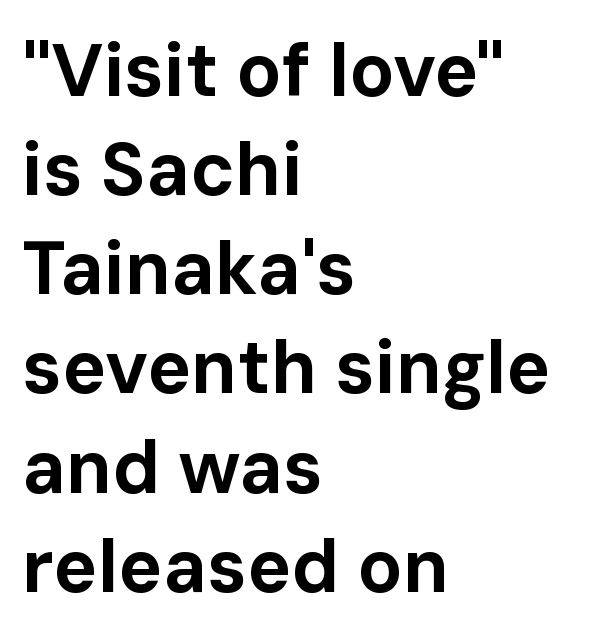
The image shows 74 px bold sans-serif type, upright; set left-aligned, normal line spacing (1.34x), normal letter spacing, not underlined; low stroke contrast and a medium x-height.
